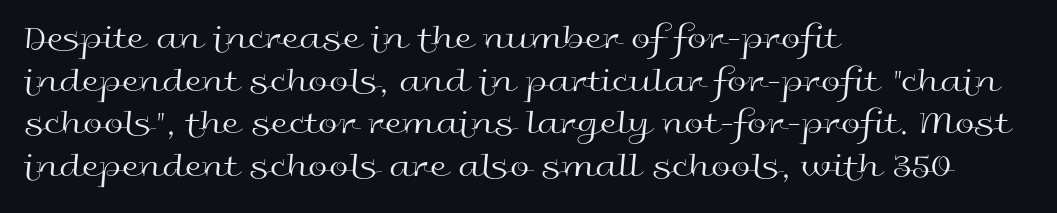
Each letter keeps its own natural width here, so spacing adapts to shape. Line starts are locked; line ends wander. The axis of the letterforms is exactly vertical. Classification — sans serif. Standard letterfit; no display-style spreading of the glyphs. Is the type heavy? It reads as light-to-regular instead.
